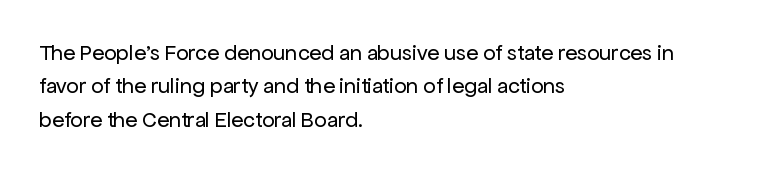
Summary of vertical rhythm: regular, with standard interline spacing. No extra ink here — the face is not bold. Quick note: not italic, upright. Horizontal alignment here is leftward, the default for most running prose.
